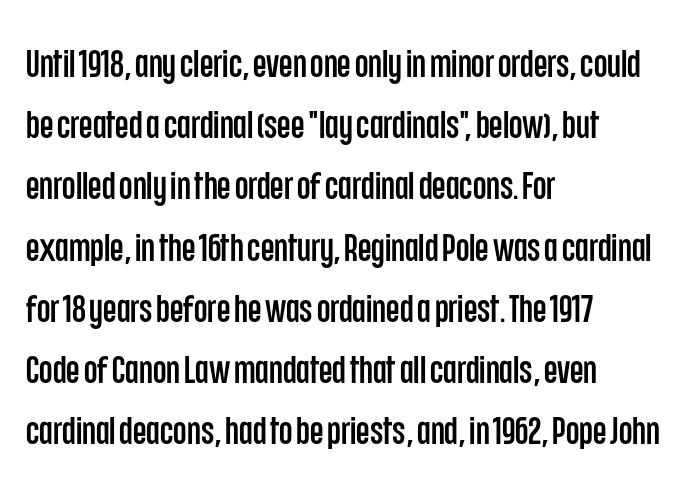
The image shows 39 px condensed sans-serif type, upright; set left-aligned, normal line spacing (1.57x), normal letter spacing, not underlined; low stroke contrast and a large x-height.
